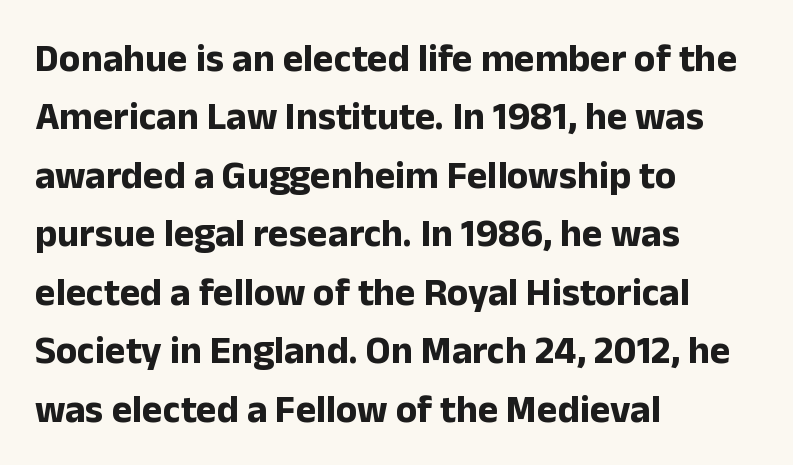
Q: Is the text bold? A: Yes.
Q: Is the text italic (slanted)? A: No, it is upright.
Q: Is the typeface a serif or a sans-serif typeface? A: Sans-serif.
Q: Is the text underlined? A: No.
Q: How is the paragraph aligned? A: Left-aligned.
Q: Is the spacing between letters normal or unusually wide? A: Normal.
Q: Is the spacing between lines tight, normal or loose? A: Normal.
Q: Width (condensed, normal, or wide)? A: Normal.
Q: Stroke contrast? A: Low.
Q: x-height? A: Medium.
Q: Monospaced? A: No.
